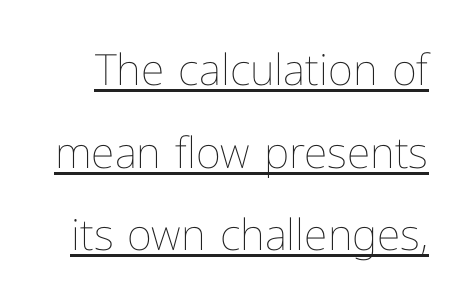
Q: Is the text bold? A: No.
Q: Is the text italic (slanted)? A: No, it is upright.
Q: Is the text underlined? A: Yes.
Q: Is the spacing between letters normal or unusually wide? A: Normal.
Q: Is the spacing between lines tight, normal or loose? A: Loose.
Q: Width (condensed, normal, or wide)? A: Normal.
Q: Stroke contrast? A: Low.
Q: x-height? A: Medium.
Q: Monospaced? A: No.
